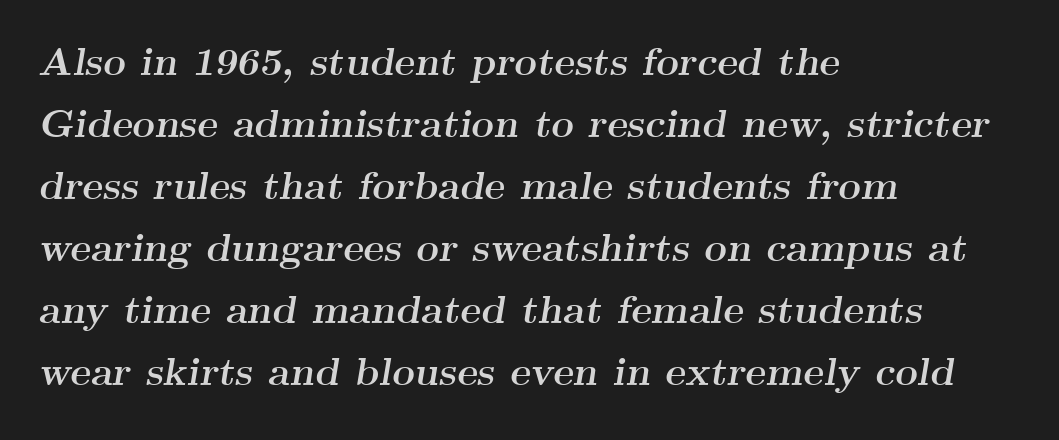
{"serif": "yes", "italic": "yes", "lean": "right", "slant_degrees": 9, "bold": "yes", "weight": "semibold", "width": "wide", "stroke_contrast": "medium", "x_height": "small", "monospaced": "no", "underline": "no", "align": "left", "line_spacing": "normal", "line_spacing_ratio": 1.59, "letter_spacing": "normal", "letter_spacing_em": 0.0, "glyph_px": 39}
